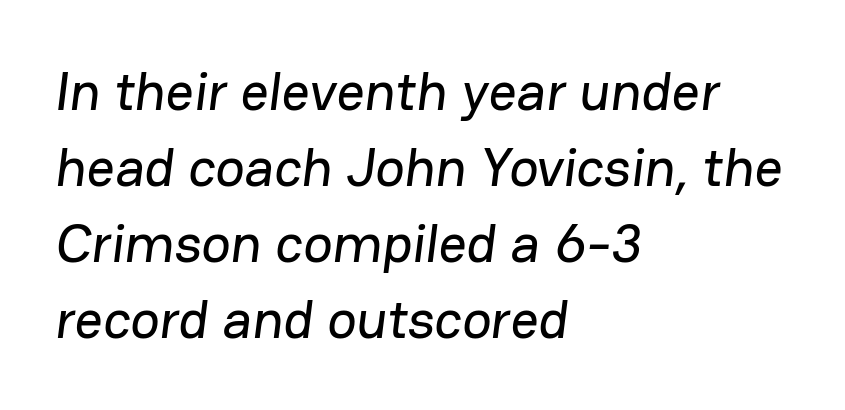
Q: Is the typeface a serif or a sans-serif typeface? A: Sans-serif.
Q: Is the text underlined? A: No.
Q: How is the paragraph aligned? A: Left-aligned.
Q: Is the spacing between letters normal or unusually wide? A: Normal.
Q: Is the spacing between lines tight, normal or loose? A: Normal.
Q: Width (condensed, normal, or wide)? A: Normal.
Q: Stroke contrast? A: Low.
Q: x-height? A: Medium.
Q: Monospaced? A: No.
